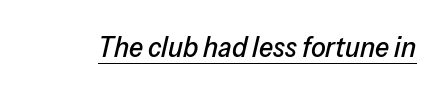
The image shows 29 px text type, italic (leaning right); set normal letter spacing, underlined; low stroke contrast and a medium x-height.
